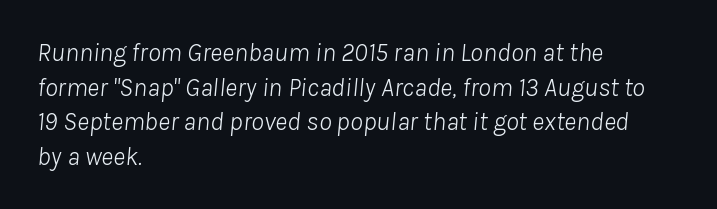
{"italic": "yes", "lean": "right", "slant_degrees": 8, "bold": "no", "underline": "no", "align": "left", "line_spacing": "normal", "line_spacing_ratio": 1.33, "letter_spacing": "normal", "letter_spacing_em": 0.0, "glyph_px": 26}
